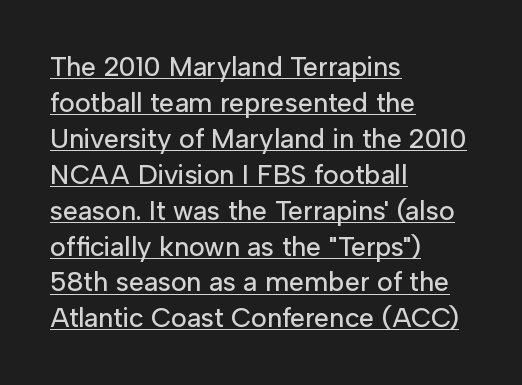
The image shows 27 px text type, upright; set left-aligned, normal line spacing (1.33x), normal letter spacing, underlined.
